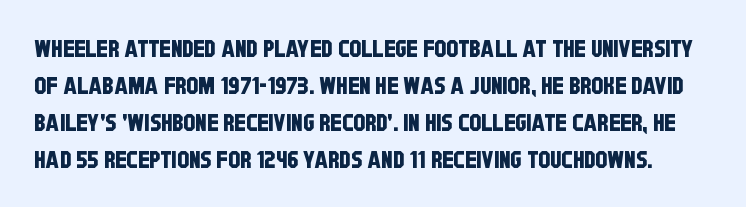
{"underline": "no", "line_spacing": "normal", "line_spacing_ratio": 1.54, "letter_spacing": "normal", "letter_spacing_em": 0.0, "glyph_px": 24}
